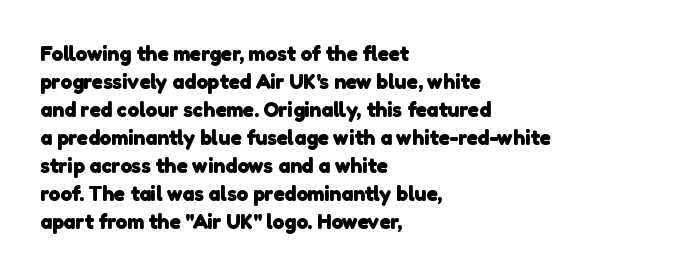
Short and long lines alike share a common starting point at left. Every letter is thick-stroked: bold, no question. Interline gaps are of average width in this sample. Quick note: underline off.
